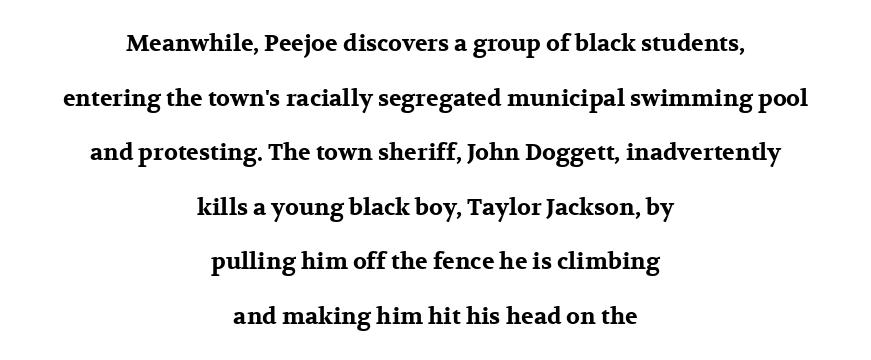
The image shows 23 px bold type, upright; set centered, loose line spacing (2.37x), normal letter spacing, not underlined.
